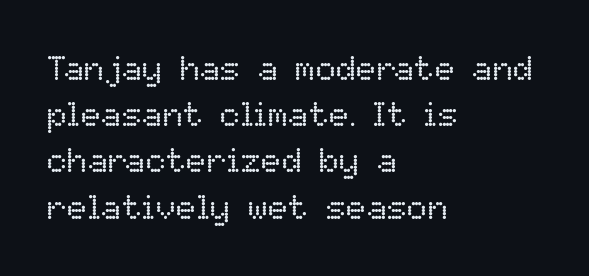
Q: Is the text bold? A: No.
Q: Is the text italic (slanted)? A: No, it is upright.
Q: Is the text underlined? A: No.
Q: How is the paragraph aligned? A: Left-aligned.
Q: Is the spacing between letters normal or unusually wide? A: Normal.
Q: Is the spacing between lines tight, normal or loose? A: Normal.
Q: Width (condensed, normal, or wide)? A: Normal.
Q: Stroke contrast? A: Low.
Q: x-height? A: Medium.
Q: Monospaced? A: No.
